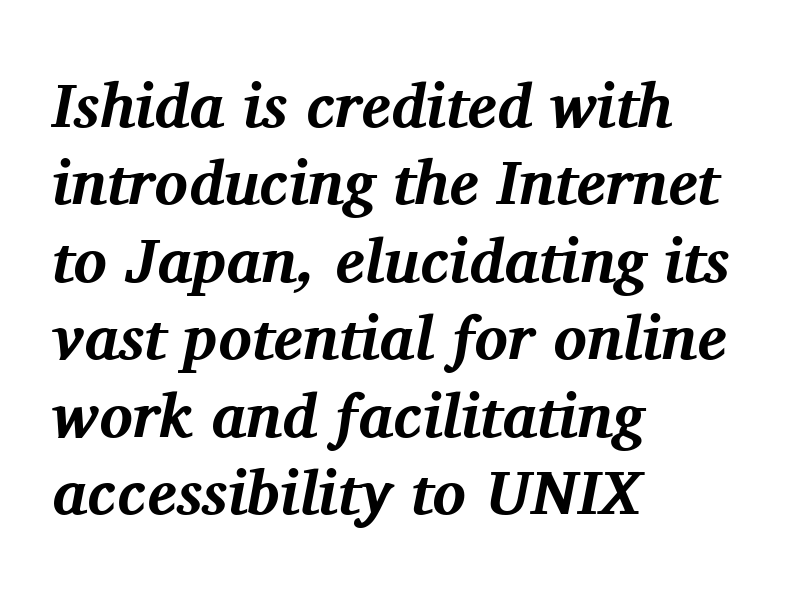
The image shows 62 px bold serif type, italic (leaning right); set left-aligned, normal line spacing (1.25x), normal letter spacing, not underlined; medium stroke contrast and a medium x-height.
